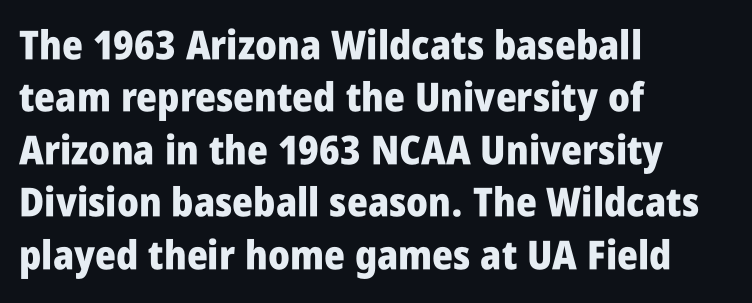
The image shows 40 px heavy, condensed sans-serif type, upright; set left-aligned, normal line spacing (1.31x), normal letter spacing, not underlined; low stroke contrast and a large x-height.
